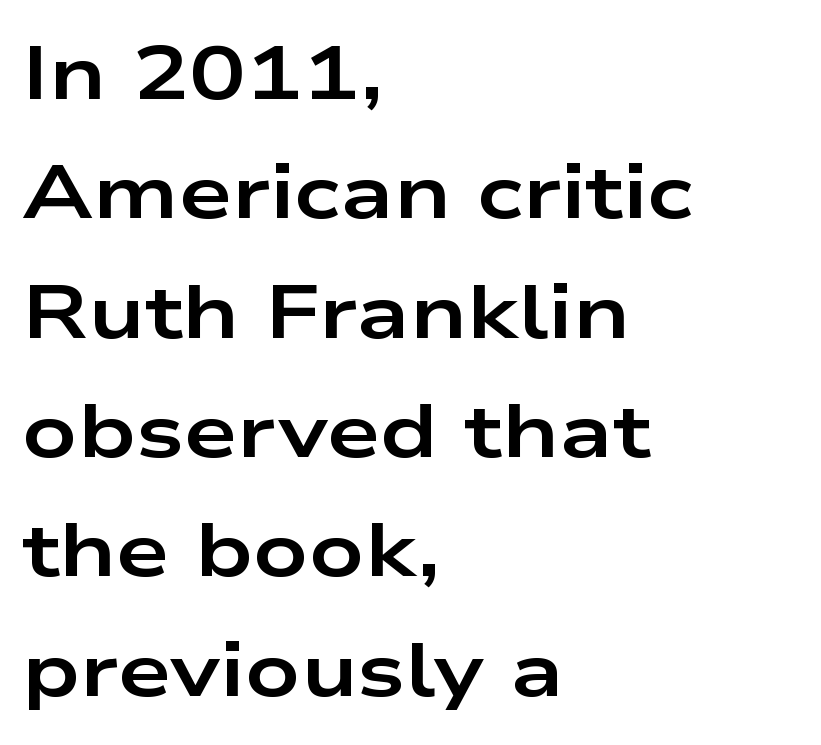
Q: Is the text bold? A: Yes.
Q: Is the text italic (slanted)? A: No, it is upright.
Q: Is the typeface a serif or a sans-serif typeface? A: Sans-serif.
Q: Is the text underlined? A: No.
Q: How is the paragraph aligned? A: Left-aligned.
Q: Is the spacing between letters normal or unusually wide? A: Normal.
Q: Is the spacing between lines tight, normal or loose? A: Normal.
Q: Width (condensed, normal, or wide)? A: Wide.
Q: Stroke contrast? A: Low.
Q: x-height? A: Medium.
Q: Monospaced? A: No.
